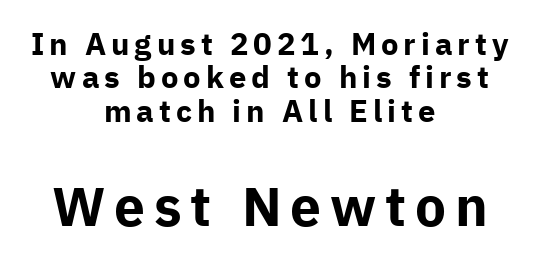
To sum up the face: it is a sans, with no serifs. The designer dialed line spacing down below the default. Designer's note — italics off, roman on. The following chunk of copy outweighs the initial chunk in type size.
